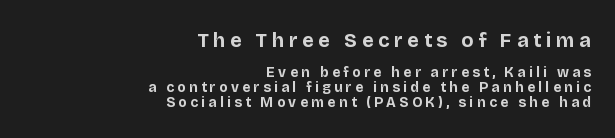
Q: Is the text bold? A: Yes.
Q: Is the text italic (slanted)? A: No, it is upright.
Q: Is the text underlined? A: No.
Q: How is the paragraph aligned? A: Right-aligned.
Q: Is the spacing between letters normal or unusually wide? A: Unusually wide.
Q: Is the spacing between lines tight, normal or loose? A: Tight.
Q: Which block of text is set in a larger size, the first (top) or the second (bottom)? A: The first (top) one.
